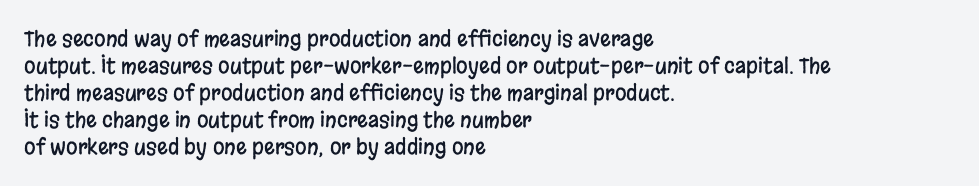
The image shows 21 px text type, upright; set left-aligned, normal line spacing (1.29x), normal letter spacing, not underlined.
